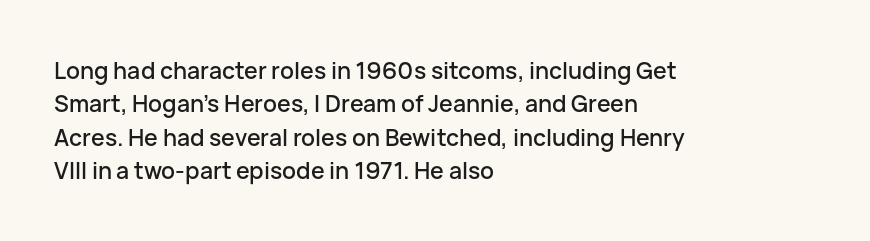
The rendering uses a moderate line-height, typical for paragraphs. These lines were composed using upright roman letters. The gaps between neighbouring characters are ordinary and unremarkable. Has an underline been added? It has not. Line starts are locked; line ends wander.
